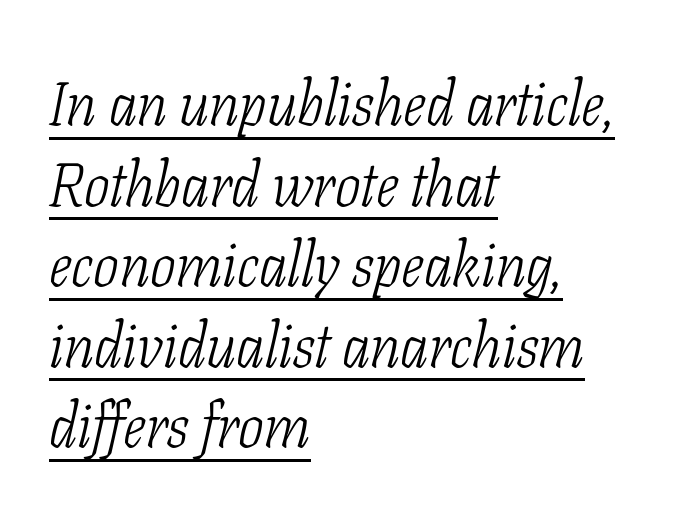
{"serif": "yes", "italic": "yes", "lean": "right", "slant_degrees": 11, "bold": "no", "weight": "light", "width": "condensed", "stroke_contrast": "low", "x_height": "medium", "monospaced": "no", "underline": "yes", "align": "left", "line_spacing": "normal", "line_spacing_ratio": 1.32, "letter_spacing": "normal", "letter_spacing_em": 0.0, "glyph_px": 61}
